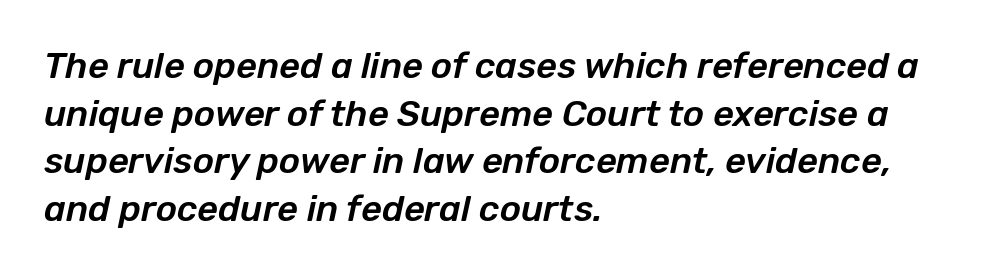
Regarding leading, the lines here are spaced in the standard way. Line beginnings align vertically; line endings do not. In terms of letterspacing, this is plain default setting. The typography opts for an oblique posture over an upright one. Spacing verdict: proportional, widths tailored to each character.
